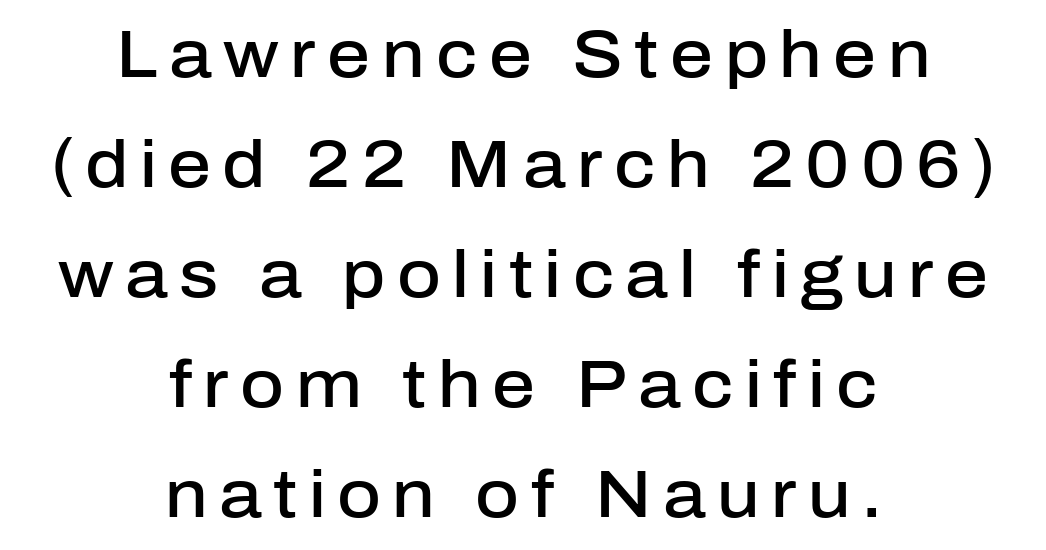
{"serif": "no", "italic": "no", "bold": "semi", "weight": "semibold", "width": "normal", "stroke_contrast": "low", "x_height": "medium", "monospaced": "no", "underline": "no", "align": "center", "line_spacing": "normal", "line_spacing_ratio": 1.64, "glyph_px": 67}
